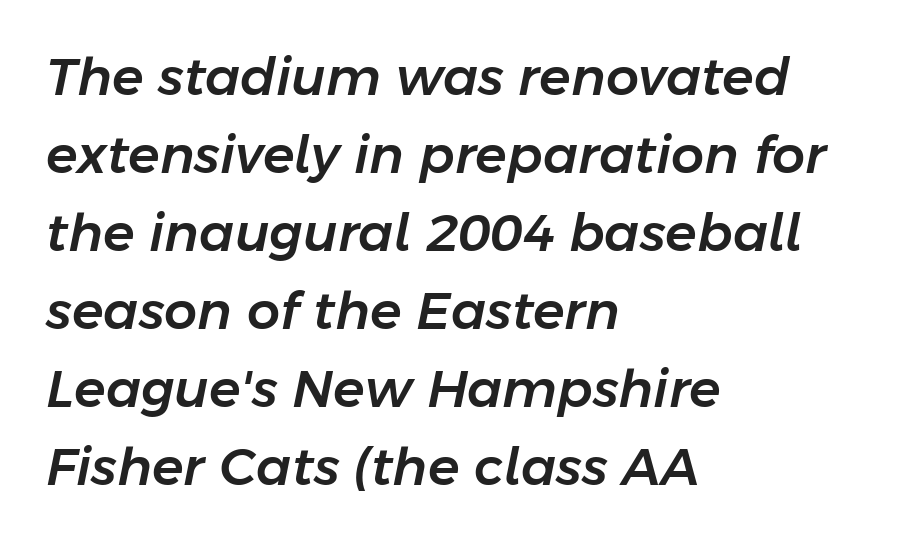
Q: Is the text italic (slanted)? A: Yes, it leans right by about 11 degrees.
Q: Is the text underlined? A: No.
Q: How is the paragraph aligned? A: Left-aligned.
Q: Is the spacing between letters normal or unusually wide? A: Normal.
Q: Is the spacing between lines tight, normal or loose? A: Normal.
Q: Width (condensed, normal, or wide)? A: Normal.
Q: Stroke contrast? A: Low.
Q: x-height? A: Medium.
Q: Monospaced? A: No.
